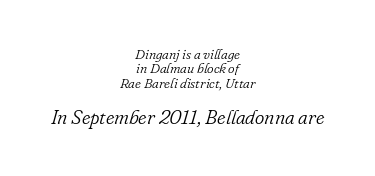
The image shows 20 px text type, italic (leaning right); set centered, tight line spacing (1.03x), normal letter spacing, not underlined; the second (bottom) block is 1.43x larger.
